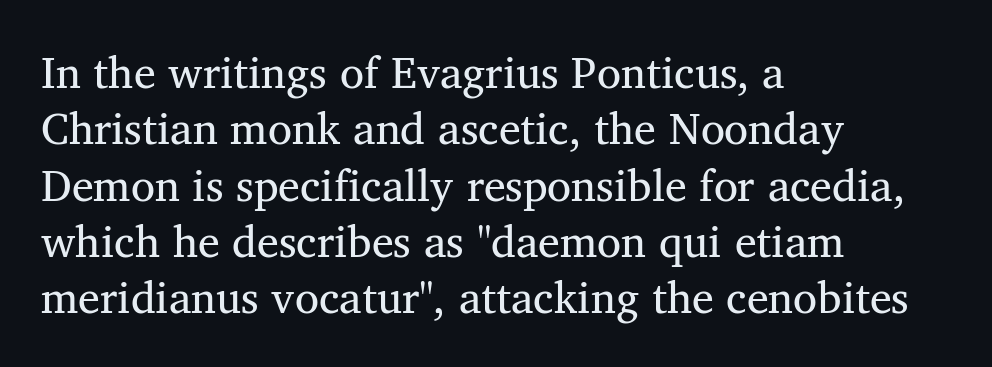
The image shows 44 px serif type; set left-aligned, normal line spacing (1.28x), normal letter spacing, not underlined; medium stroke contrast and a medium x-height.
